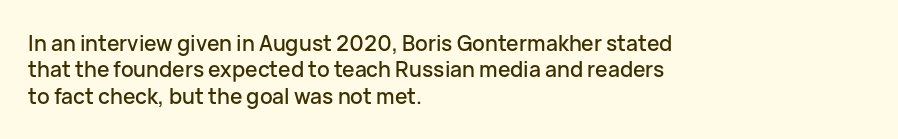
Is there much room between lines? A standard amount, neither cramped nor airy. The line texture is even and compact thanks to regular tracking. In terms of posture, this sample is upright. The paragraph has a hard left edge and a soft right edge. The strip under each line holds only bare page.
